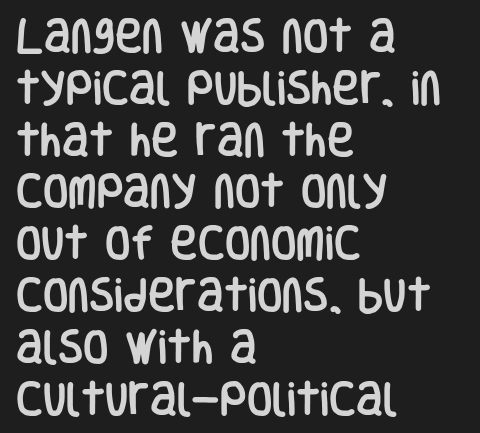
{"serif": "no", "italic": "no", "width": "condensed", "stroke_contrast": "low", "x_height": "large", "monospaced": "no", "underline": "no", "align": "left", "line_spacing": "normal", "line_spacing_ratio": 1.4, "letter_spacing": "normal", "letter_spacing_em": 0.0, "glyph_px": 37}
